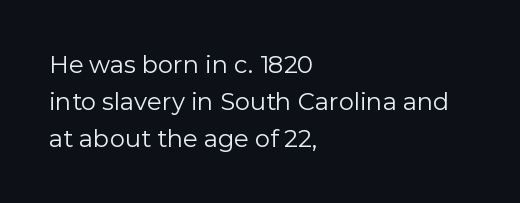
The image shows 24 px text type, upright; set left-aligned, normal line spacing (1.54x), normal letter spacing, not underlined.
